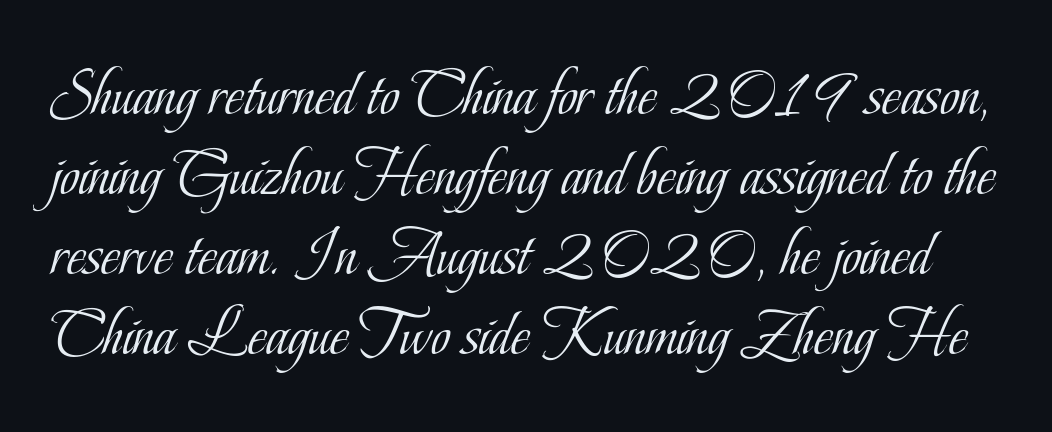
On a weight scale, this lands at 450 or below. Stroke terminals: seriffed. These lines are rendered in a variable-pitch font. Honestly, there is no underline to notice here at all. Nobody touched the tracking dial on this one.
